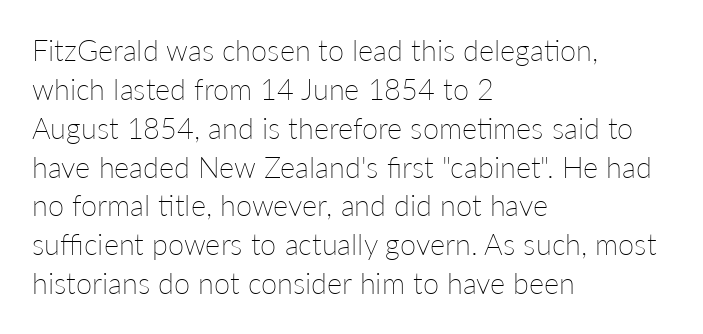
Tracking value appears to be zero — textbook default spacing. You could not count columns in this text — the font is proportionally spaced. This is roman type, the default non-slanted kind. The designer left line spacing at the default. Weight class: somewhere from thin through regular.
